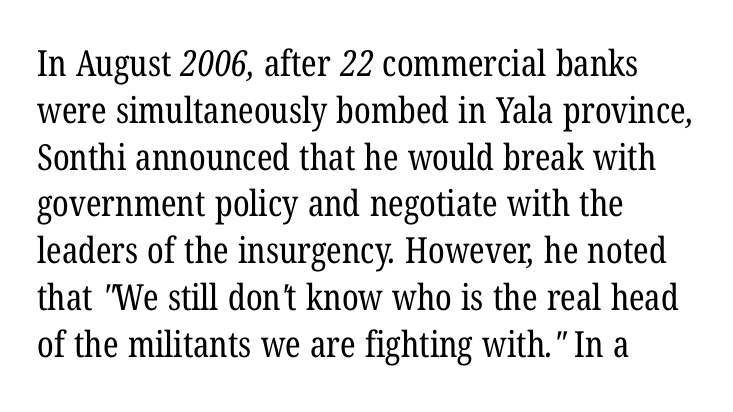
The image shows 36 px regular-weight, condensed serif type; set left-aligned, normal line spacing (1.3x), normal letter spacing, not underlined; low stroke contrast and a medium x-height.
